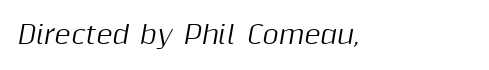
{"italic": "yes", "lean": "right", "slant_degrees": 10, "underline": "no", "letter_spacing": "normal", "letter_spacing_em": 0.0, "glyph_px": 25}
